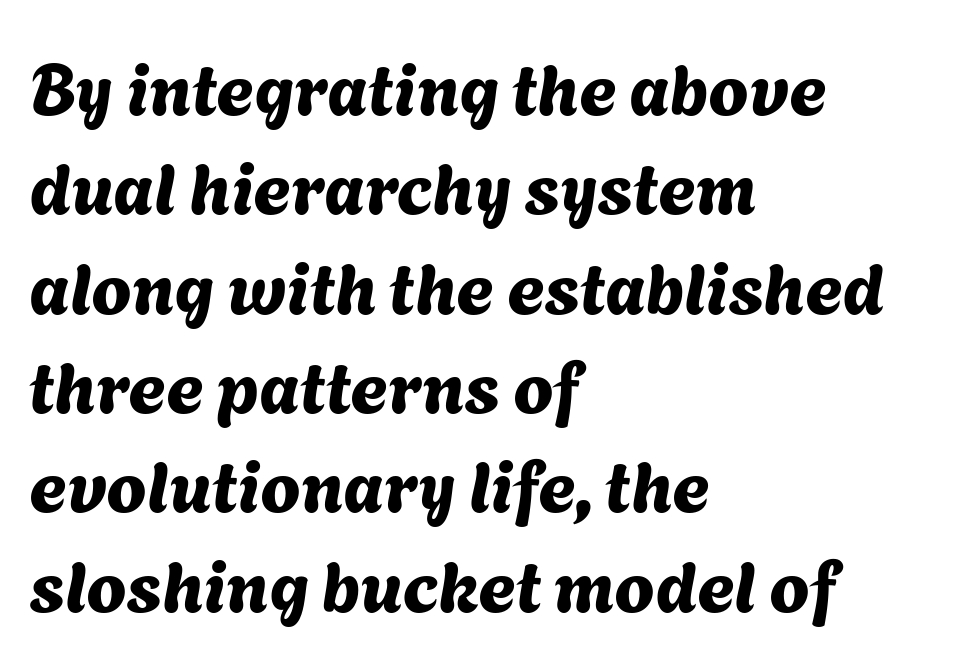
The compositor pushed each line to the left boundary. The string is rendered with underlining switched off. Typographically, this falls in the sans-serif category. You could not count columns in this text — the font is proportionally spaced.
